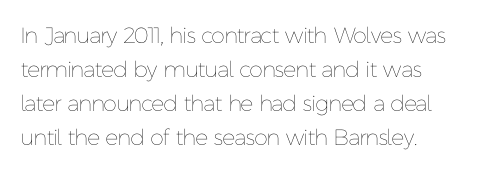
No extra ink here — the face is not bold. Vertical strokes here are truly vertical. Underlining? Definitely not there. The passage shown has conventional tracking throughout. The line-height multiplier appears to be the usual default.
